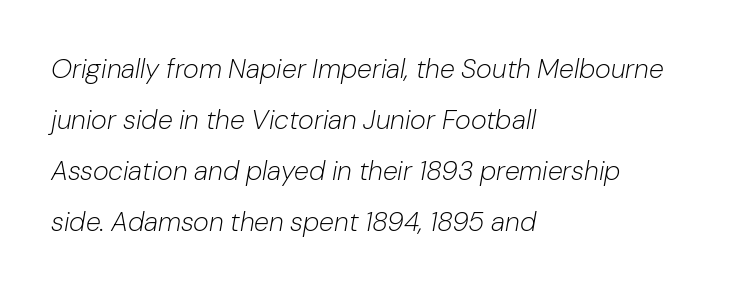
{"italic": "yes", "lean": "right", "slant_degrees": 10, "bold": "no", "underline": "no", "align": "left", "line_spacing_ratio": 1.89, "letter_spacing": "normal", "letter_spacing_em": 0.0, "glyph_px": 27}
